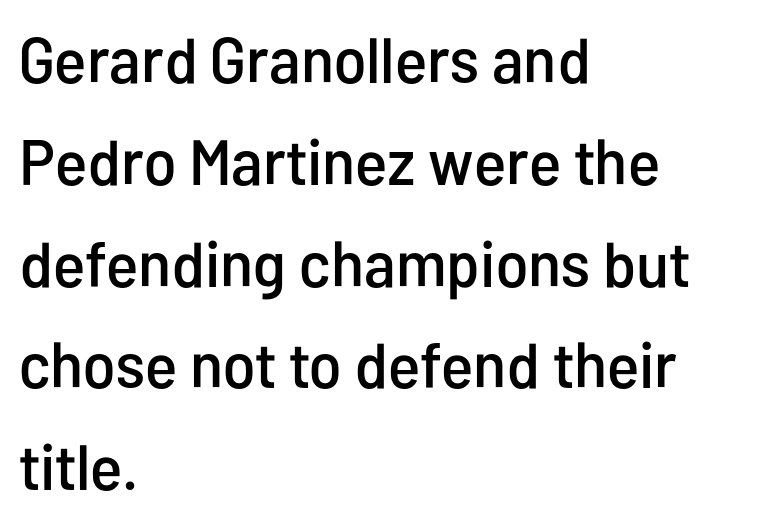
{"serif": "no", "italic": "no", "width": "condensed", "stroke_contrast": "low", "x_height": "medium", "monospaced": "no", "underline": "no", "align": "left", "line_spacing": "normal", "line_spacing_ratio": 1.59, "letter_spacing": "normal", "letter_spacing_em": 0.0, "glyph_px": 64}
